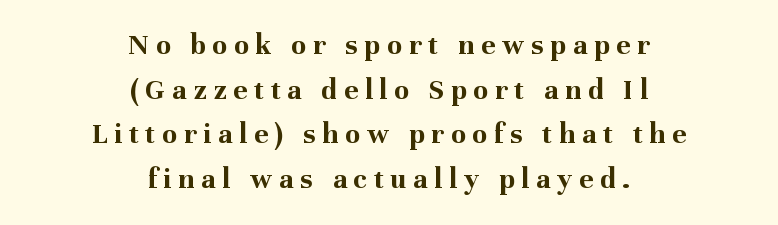
{"serif": "yes", "italic": "no", "bold": "yes", "weight": "bold", "width": "normal", "stroke_contrast": "medium", "x_height": "medium", "monospaced": "no", "underline": "no", "align": "center", "line_spacing": "normal", "line_spacing_ratio": 1.49, "letter_spacing": "wide", "letter_spacing_em": 0.23, "glyph_px": 30}
